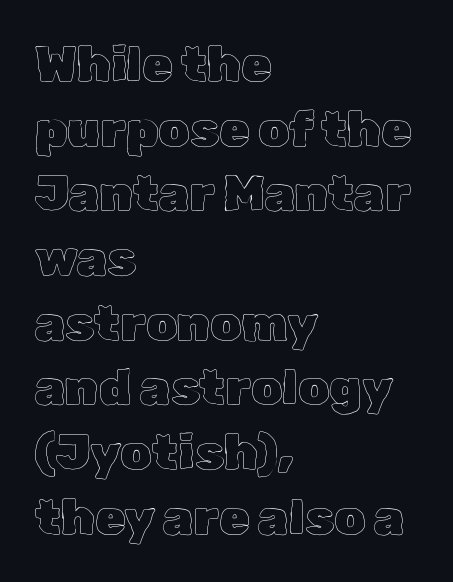
Looks like regular typesetting: each glyph gets only the width it needs. Posture: upright roman. Default kerning and tracking; the words read as compact shapes. In terms of leading, this rendering sits right in the middle.
